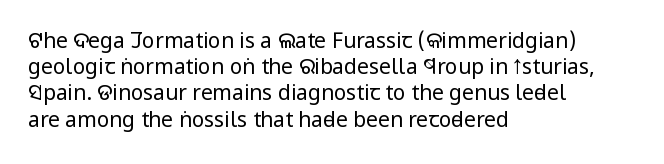
{"italic": "no", "bold": "no", "underline": "no", "align": "left", "line_spacing": "normal", "line_spacing_ratio": 1.25, "letter_spacing": "normal", "letter_spacing_em": 0.0, "glyph_px": 21}
